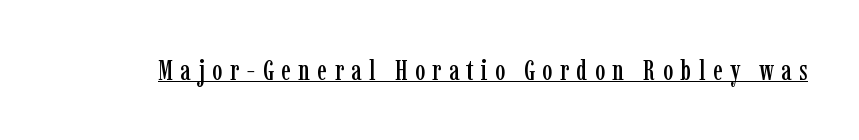
The image shows 29 px condensed serif type, upright; set unusually wide letter spacing (+0.25 em), underlined; low stroke contrast and a medium x-height.
